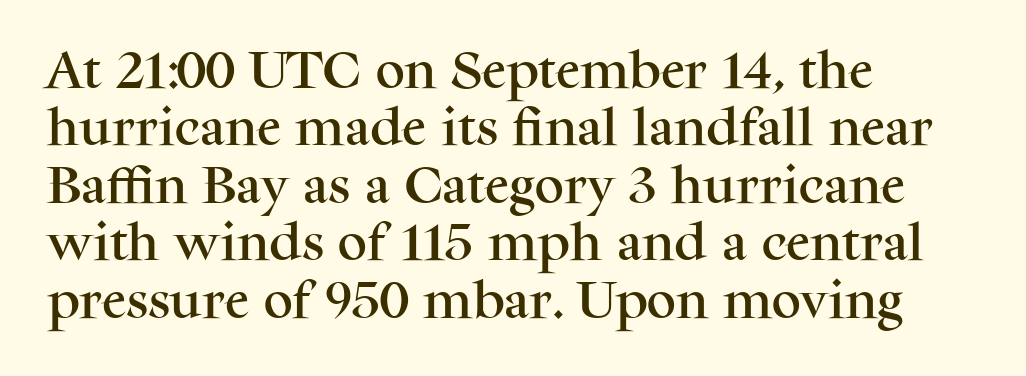
If you measured baseline to baseline, you'd find a middling distance. The face used here is proportionally spaced, like ordinary book or web type. Little horizontal feet cap the strokes, marking this as serif type. Quick note: underline off. The type is set solid horizontally, with unmodified tracking.
